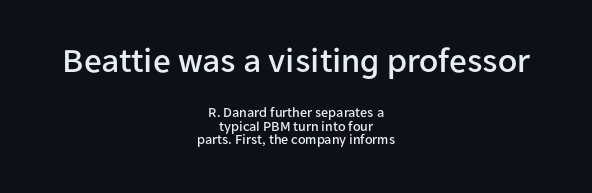
Q: Is the text italic (slanted)? A: No, it is upright.
Q: Is the typeface a serif or a sans-serif typeface? A: Sans-serif.
Q: Is the text underlined? A: No.
Q: How is the paragraph aligned? A: Centered.
Q: Is the spacing between letters normal or unusually wide? A: Normal.
Q: Is the spacing between lines tight, normal or loose? A: Tight.
Q: Which block of text is set in a larger size, the first (top) or the second (bottom)? A: The first (top) one.
Q: Width (condensed, normal, or wide)? A: Normal.
Q: Stroke contrast? A: Low.
Q: x-height? A: Medium.
Q: Monospaced? A: No.
